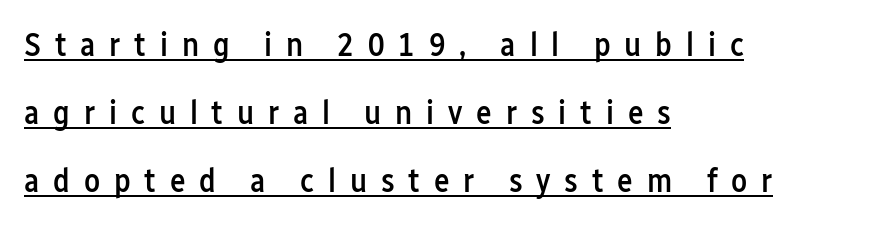
The image shows 33 px semibold, condensed sans-serif type, upright; set left-aligned, loose line spacing (2.06x), unusually wide letter spacing (+0.42 em), underlined; low stroke contrast and a medium x-height.
